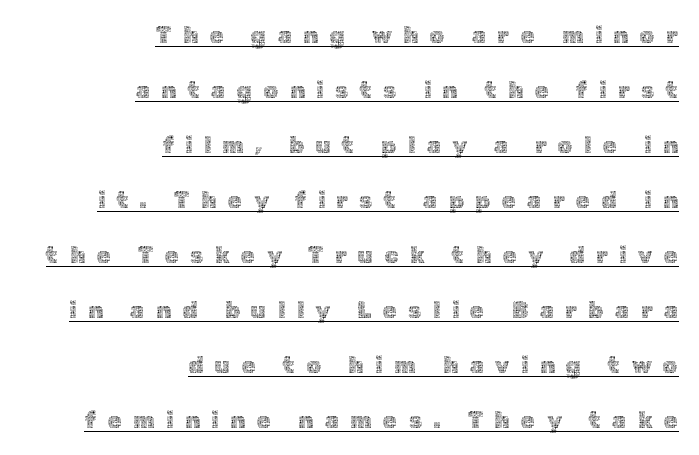
This rendering uses right alignment, leaving the left contour irregular. Is there much room between lines? Yes — plenty of vertical air separates them. The type is letterspaced generously, with wide tracking. You can see a thin bar hugging the bottom of the glyphs. The axis of the letterforms is exactly vertical.
